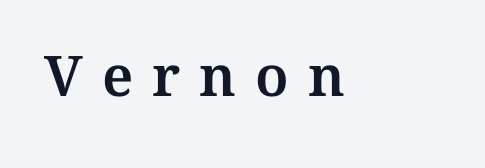
Italic? Not at all — the glyphs are vertical. Proportional: the letters do not fall into vertical columns. A typesetter would call this heavily tracked-out type. The words here are not underlined.
